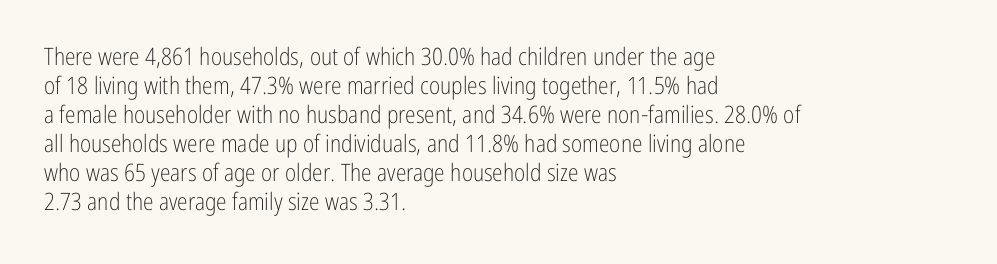
The strokes carry an ordinary text weight at most. Default kerning and tracking; the words read as compact shapes. The gap between lines stays unmarked. Does the lettering tilt? It doesn't — this is upright.
